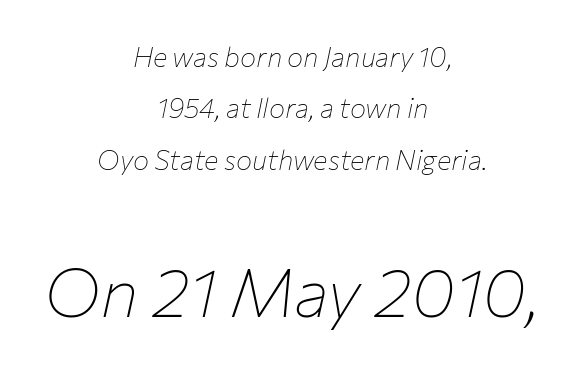
The image shows 68 px thin type, italic (leaning right); set centered, loose line spacing (1.9x), normal letter spacing, not underlined; the second (bottom) block is 2.52x larger; low stroke contrast and a medium x-height.
